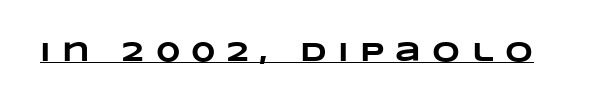
The image shows 27 px bold type; set unusually wide letter spacing (+0.42 em), underlined.
